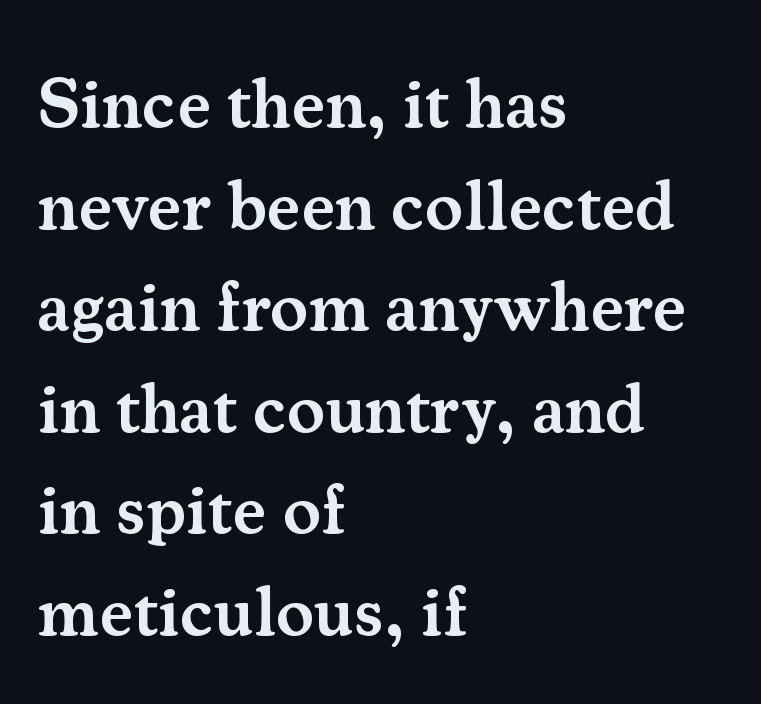
The image shows 71 px semibold serif type, upright; set left-aligned, normal line spacing (1.43x), normal letter spacing, not underlined; medium stroke contrast and a small x-height.
